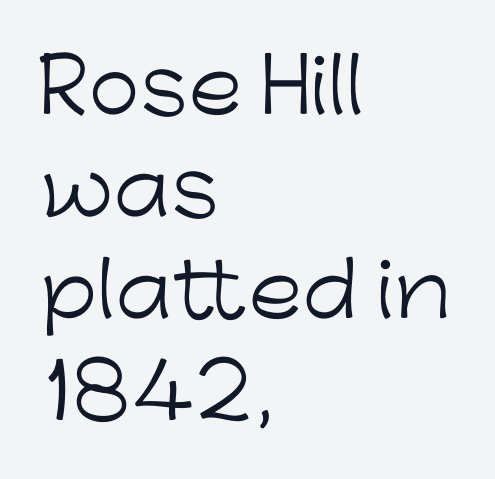
The strokes are not fattened; the text isn't bold. The typeface chosen for these lines omits serifs. Each line starts at the same left margin while the right side varies. Descenders hang freely into open space.
